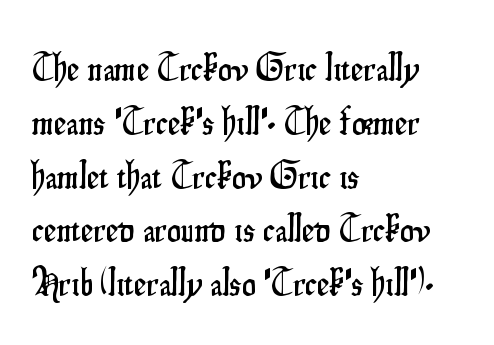
The image shows 39 px condensed sans-serif type, upright; set left-aligned, normal line spacing (1.38x), normal letter spacing, not underlined; low stroke contrast and a small x-height.
